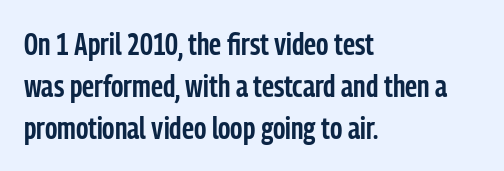
Q: Is the text bold? A: Semi-bold.
Q: Is the text italic (slanted)? A: No, it is upright.
Q: Is the typeface a serif or a sans-serif typeface? A: Sans-serif.
Q: Is the text underlined? A: No.
Q: How is the paragraph aligned? A: Left-aligned.
Q: Is the spacing between letters normal or unusually wide? A: Normal.
Q: Is the spacing between lines tight, normal or loose? A: Normal.
Q: Width (condensed, normal, or wide)? A: Condensed.
Q: Stroke contrast? A: Low.
Q: x-height? A: Medium.
Q: Monospaced? A: No.
